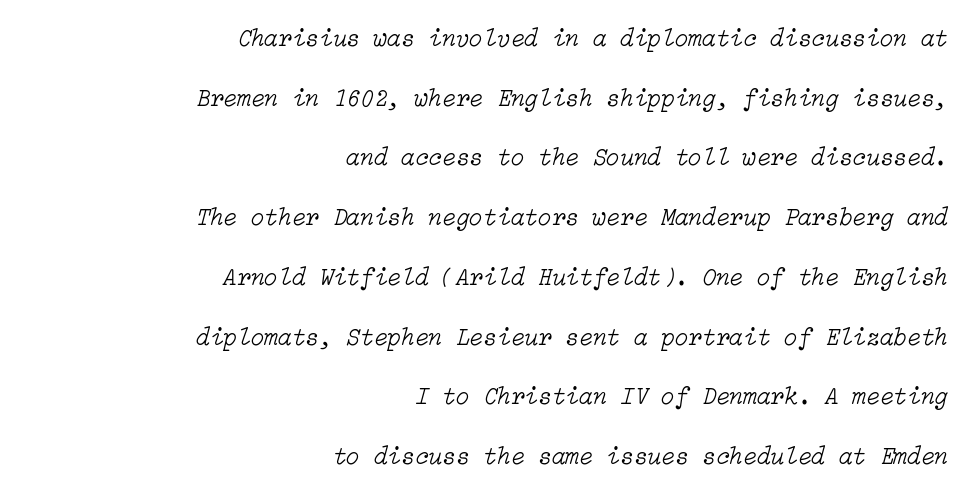
Casual observation: everything's shoved over to the right. Does the lettering tilt? It does — this is italic. Caption: standard tracking, unaltered. The face looks like a standard text weight, possibly lighter.
